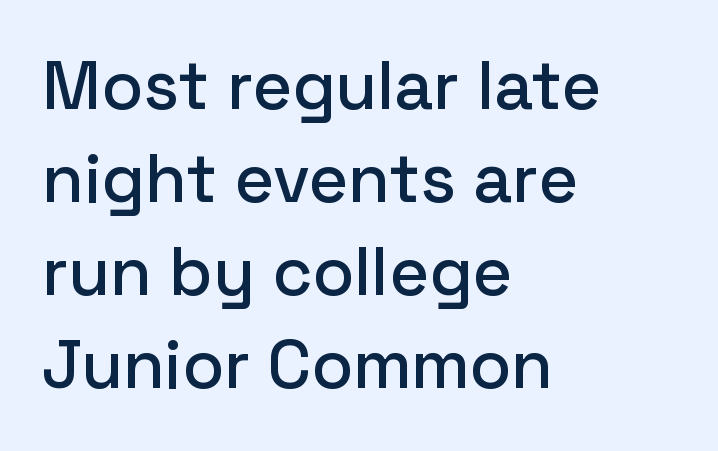
Look at the bottom of the vertical strokes: they stop flat, with no serifs. The type is set solid horizontally, with unmodified tracking. Line beginnings align vertically; line endings do not. Rows of type keep a routine distance in the vertical direction.
